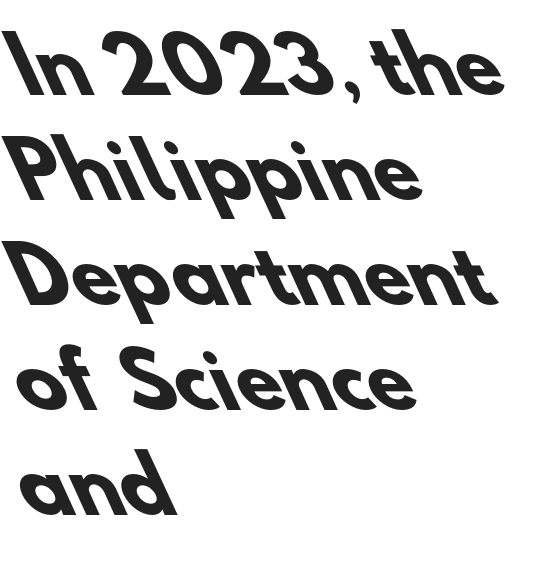
{"serif": "no", "bold": "yes", "weight": "heavy", "width": "normal", "stroke_contrast": "low", "x_height": "small", "monospaced": "no", "underline": "no", "align": "left", "line_spacing": "normal", "line_spacing_ratio": 1.4, "letter_spacing": "normal", "letter_spacing_em": 0.0, "glyph_px": 75}
